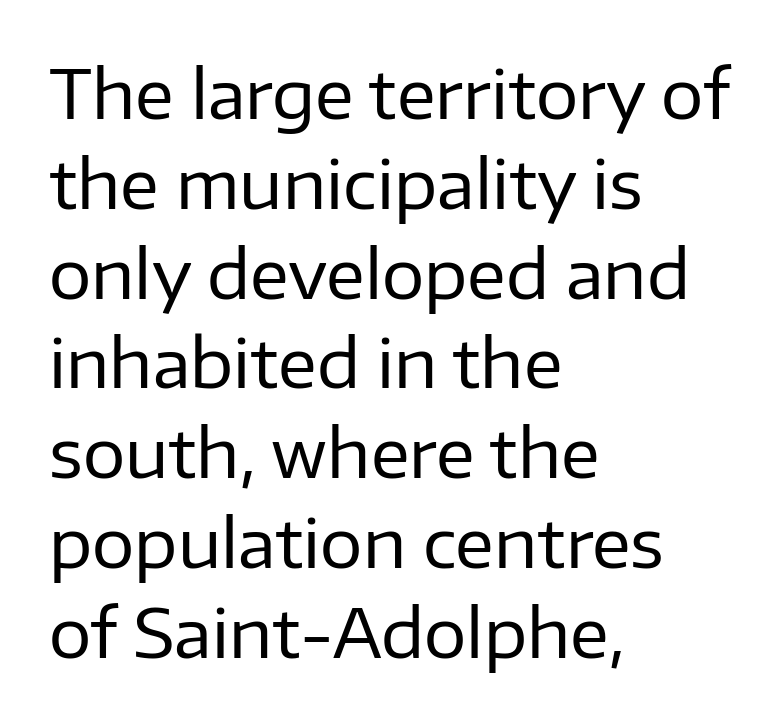
Upright lettering throughout. Is this a sans? Yes — the strokes have no serifs. A classic flush-left, rag-right setting is used for this passage. The gap between lines stays unmarked. The block of text has a typical density, with ordinary space between rows. Do the characters align in a grid? No, the font is proportional.
